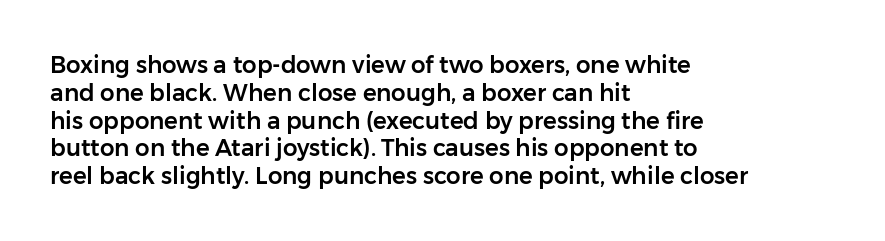
{"italic": "no", "underline": "no", "align": "left", "line_spacing_ratio": 1.21, "letter_spacing": "normal", "letter_spacing_em": 0.0, "glyph_px": 23}
